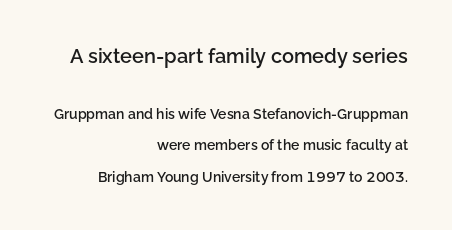
Q: Is the text bold? A: Semi-bold.
Q: Is the text italic (slanted)? A: No, it is upright.
Q: Is the text underlined? A: No.
Q: How is the paragraph aligned? A: Right-aligned.
Q: Is the spacing between letters normal or unusually wide? A: Normal.
Q: Is the spacing between lines tight, normal or loose? A: Loose.
Q: Which block of text is set in a larger size, the first (top) or the second (bottom)? A: The first (top) one.
